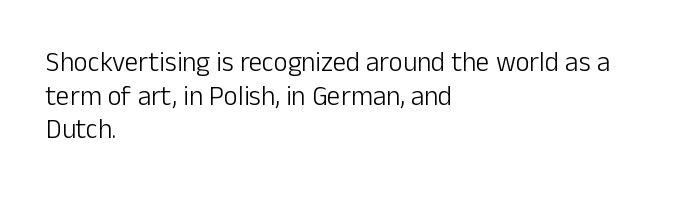
Whoever set this chose a conventional vertical rhythm. Each stroke keeps to a modest, everyday thickness or less. Is there any slant? The stems are plumb. Any mark beneath the type? The region is blank. Horizontal alignment here is leftward, the default for most running prose.
